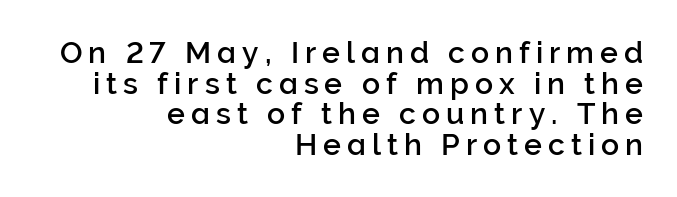
Horizontal bands of white between lines are thin slivers. Spacing verdict: proportional, widths tailored to each character. No italicization has been applied; the sample stays upright. Glance below the letters and you will spot only blank space.
